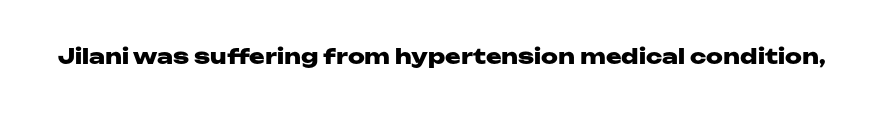
The letterforms sit shoulder to shoulder at normal distance. These lines were composed using upright roman letters. Check the space under the baseline: it is left empty. The sample has been set heavy, in full bold.
